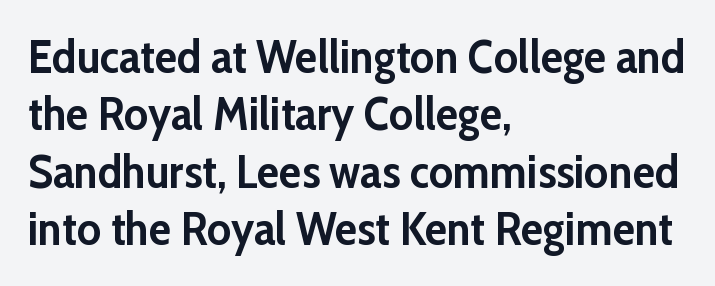
Short and long lines alike share a common starting point at left. Each letter keeps its own natural width here, so spacing adapts to shape. Nobody touched the tracking dial on this one. The designer left line spacing at the default. A full-strength bold gives these letters their thick strokes. Ascenders rise straight up at ninety degrees.
